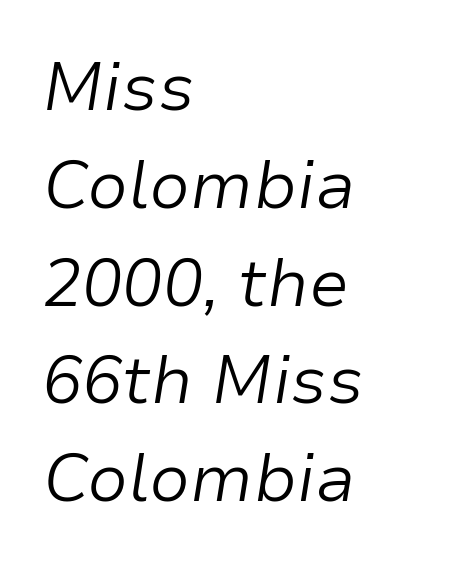
Q: Is the text bold? A: No.
Q: Is the text italic (slanted)? A: Yes, it leans right by about 9 degrees.
Q: Is the text underlined? A: No.
Q: How is the paragraph aligned? A: Left-aligned.
Q: Is the spacing between letters normal or unusually wide? A: Normal.
Q: Is the spacing between lines tight, normal or loose? A: Normal.
Q: Width (condensed, normal, or wide)? A: Normal.
Q: Stroke contrast? A: Low.
Q: x-height? A: Medium.
Q: Monospaced? A: No.
